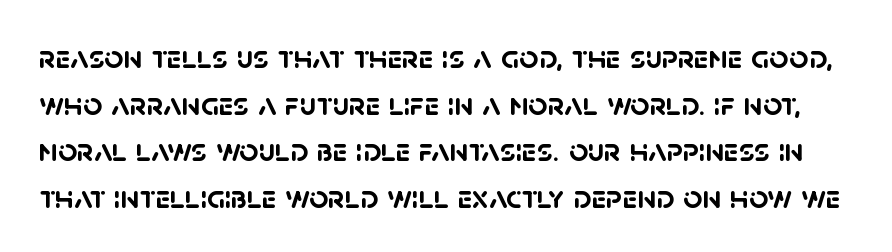
{"serif": "no", "bold": "yes", "weight": "semibold", "width": "normal", "stroke_contrast": "low", "x_height": "large", "monospaced": "no", "underline": "no", "line_spacing": "normal", "line_spacing_ratio": 1.41, "letter_spacing": "normal", "letter_spacing_em": 0.0, "glyph_px": 33}
